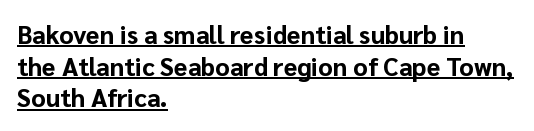
Q: Is the text bold? A: Yes.
Q: Is the text italic (slanted)? A: No, it is upright.
Q: Is the text underlined? A: Yes.
Q: How is the paragraph aligned? A: Left-aligned.
Q: Is the spacing between letters normal or unusually wide? A: Normal.
Q: Is the spacing between lines tight, normal or loose? A: Normal.
